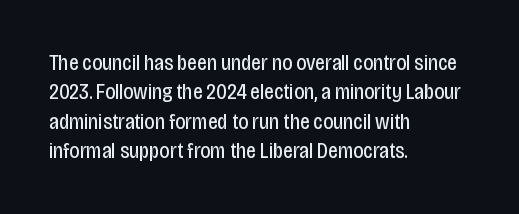
Q: Is the text bold? A: No.
Q: Is the text italic (slanted)? A: No, it is upright.
Q: Is the text underlined? A: No.
Q: How is the paragraph aligned? A: Left-aligned.
Q: Is the spacing between letters normal or unusually wide? A: Normal.
Q: Is the spacing between lines tight, normal or loose? A: Normal.
